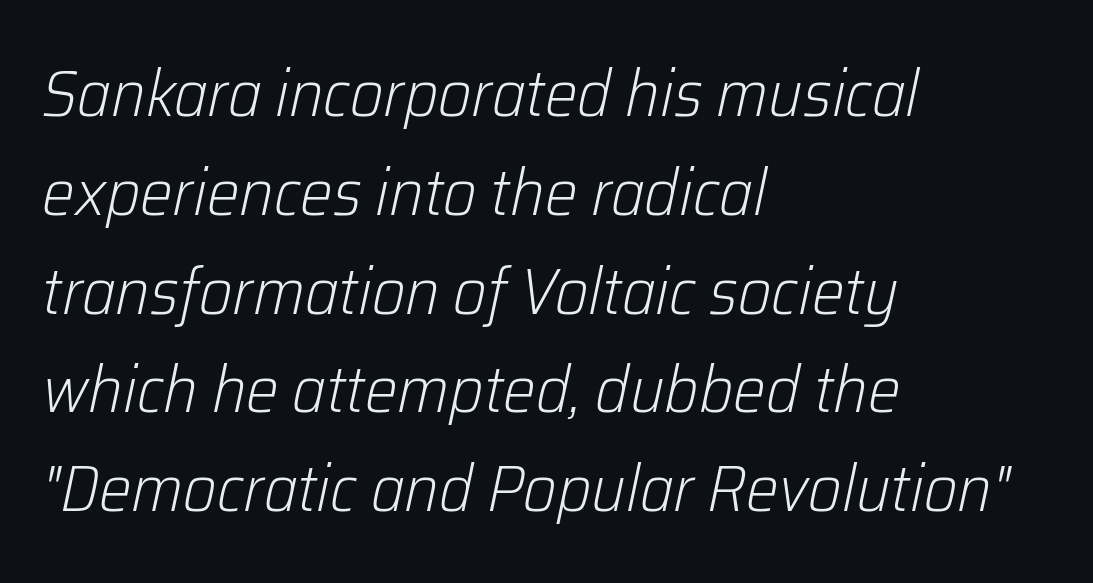
Q: Is the text bold? A: No.
Q: Is the text italic (slanted)? A: Yes, it leans right by about 12 degrees.
Q: Is the text underlined? A: No.
Q: How is the paragraph aligned? A: Left-aligned.
Q: Is the spacing between letters normal or unusually wide? A: Normal.
Q: Is the spacing between lines tight, normal or loose? A: Normal.
Q: Width (condensed, normal, or wide)? A: Normal.
Q: Stroke contrast? A: Low.
Q: x-height? A: Medium.
Q: Monospaced? A: No.
